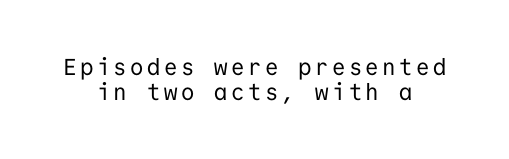
Q: Is the text bold? A: No.
Q: Is the text italic (slanted)? A: No, it is upright.
Q: Is the text underlined? A: No.
Q: How is the paragraph aligned? A: Centered.
Q: Is the spacing between lines tight, normal or loose? A: Tight.
